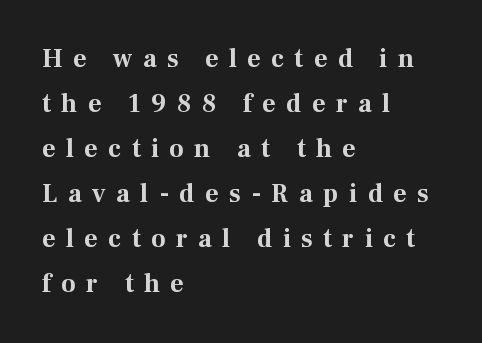
Q: Is the text bold? A: Yes.
Q: Is the text italic (slanted)? A: No, it is upright.
Q: Is the text underlined? A: No.
Q: How is the paragraph aligned? A: Left-aligned.
Q: Is the spacing between letters normal or unusually wide? A: Unusually wide.
